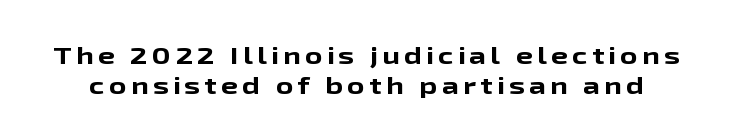
{"italic": "no", "bold": "yes", "underline": "no", "line_spacing_ratio": 1.24, "glyph_px": 24}
